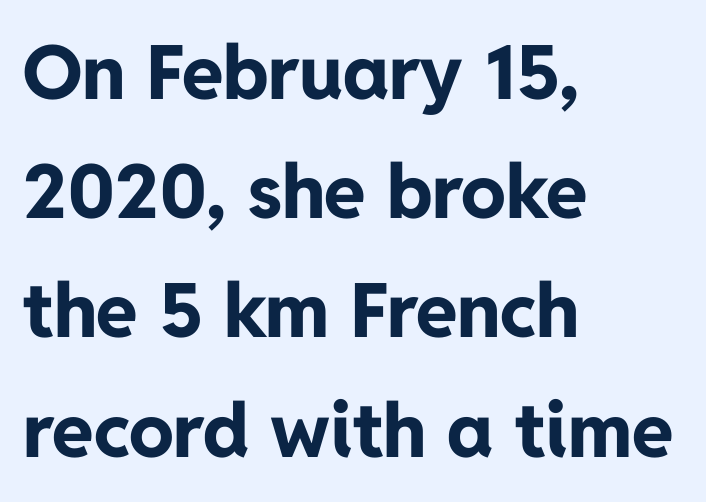
Q: Is the text bold? A: Yes.
Q: Is the text italic (slanted)? A: No, it is upright.
Q: Is the typeface a serif or a sans-serif typeface? A: Sans-serif.
Q: Is the text underlined? A: No.
Q: How is the paragraph aligned? A: Left-aligned.
Q: Is the spacing between letters normal or unusually wide? A: Normal.
Q: Is the spacing between lines tight, normal or loose? A: Normal.
Q: Width (condensed, normal, or wide)? A: Normal.
Q: Stroke contrast? A: Low.
Q: x-height? A: Medium.
Q: Monospaced? A: No.
